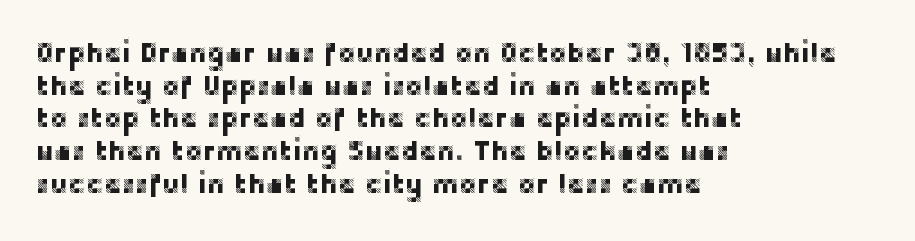
Words float on clear page, feet unadorned. Words appear dense and cohesive because spacing is normal. The lettering holds an erect, upright posture throughout. If you drew a ruler down the left edge, every line would touch it.
